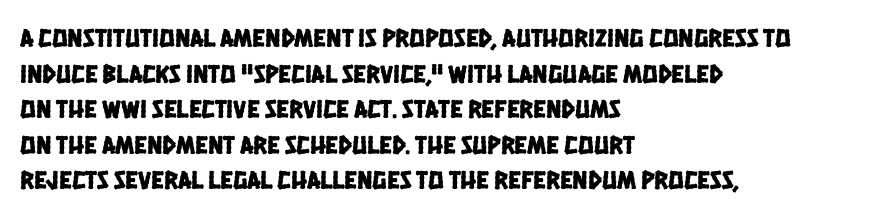
Q: Is the text underlined? A: No.
Q: How is the paragraph aligned? A: Left-aligned.
Q: Is the spacing between letters normal or unusually wide? A: Normal.
Q: Is the spacing between lines tight, normal or loose? A: Normal.
